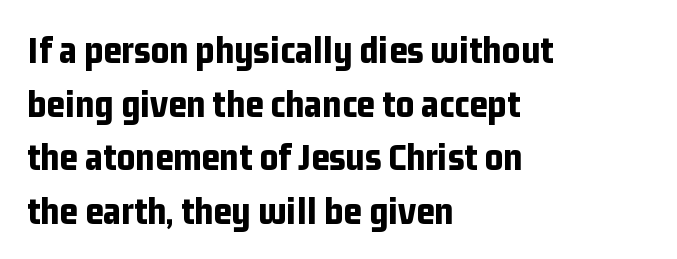
The image shows 40 px bold, condensed sans-serif type, upright; set left-aligned, normal line spacing (1.34x), normal letter spacing, not underlined; low stroke contrast and a medium x-height.
